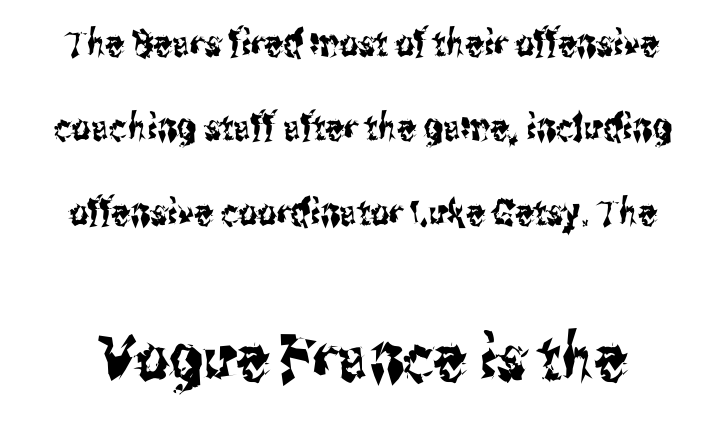
Q: Is the text italic (slanted)? A: No, it is upright.
Q: Is the typeface a serif or a sans-serif typeface? A: Sans-serif.
Q: Is the text underlined? A: No.
Q: Is the spacing between letters normal or unusually wide? A: Normal.
Q: Is the spacing between lines tight, normal or loose? A: Loose.
Q: Which block of text is set in a larger size, the first (top) or the second (bottom)? A: The second (bottom) one.
Q: Width (condensed, normal, or wide)? A: Condensed.
Q: Stroke contrast? A: Medium.
Q: x-height? A: Medium.
Q: Monospaced? A: No.
